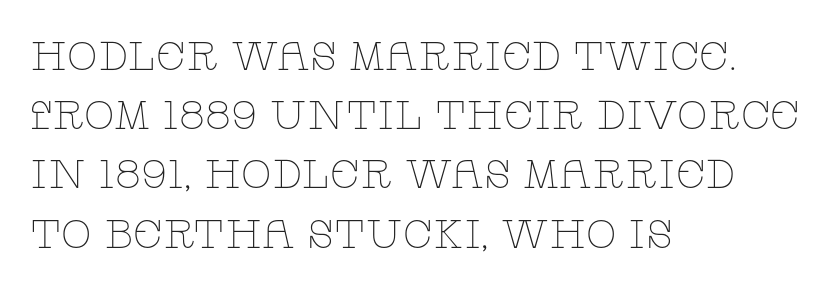
Baseline-to-baseline distance is the conventional proportion of letter height. Vertical stems look standard width or narrower in stroke. The letters advance in unequal steps, a hallmark of proportional type. Notice how the passage keeps a crisp vertical edge on the left only. Descenders hang freely into open space. The letters carry serifs — small finishing strokes at the ends of their stems.
